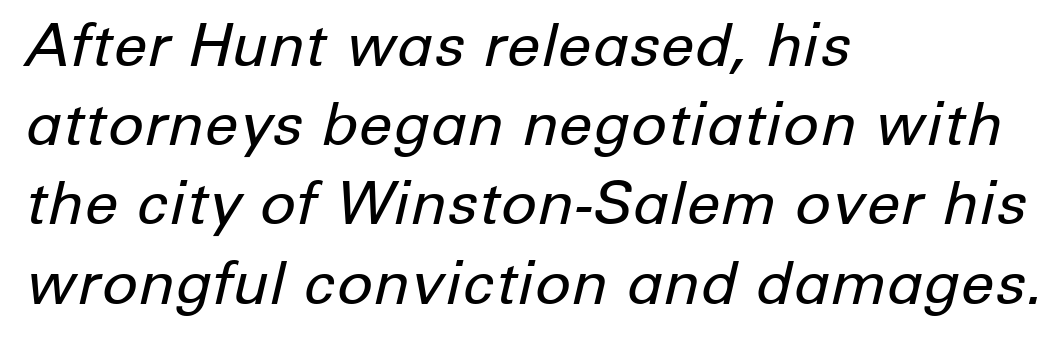
{"italic": "yes", "lean": "right", "slant_degrees": 12, "bold": "no", "weight": "regular", "width": "normal", "stroke_contrast": "low", "x_height": "medium", "monospaced": "no", "underline": "no", "align": "left", "line_spacing": "normal", "line_spacing_ratio": 1.32, "letter_spacing": "normal", "letter_spacing_em": 0.0, "glyph_px": 60}
